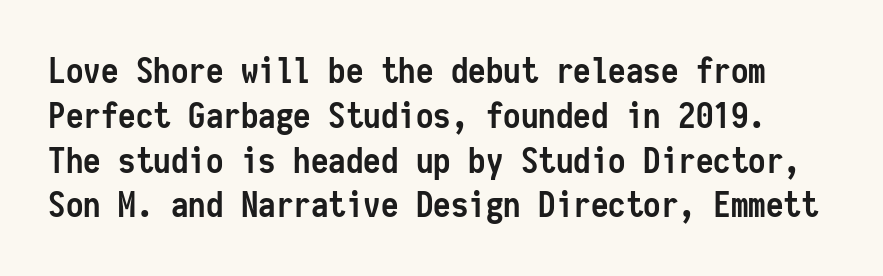
Q: Is the text bold? A: Yes.
Q: Is the text italic (slanted)? A: No, it is upright.
Q: Is the typeface a serif or a sans-serif typeface? A: Sans-serif.
Q: Is the text underlined? A: No.
Q: Is the spacing between letters normal or unusually wide? A: Normal.
Q: Is the spacing between lines tight, normal or loose? A: Normal.
Q: Width (condensed, normal, or wide)? A: Condensed.
Q: Stroke contrast? A: Low.
Q: x-height? A: Medium.
Q: Monospaced? A: Yes.
